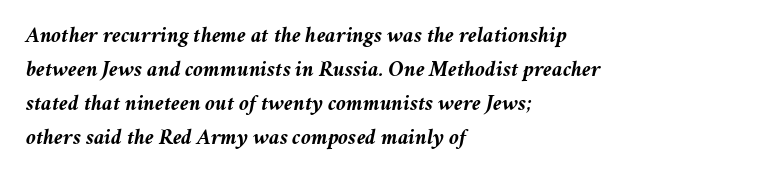
{"italic": "yes", "lean": "right", "slant_degrees": 11, "bold": "yes", "underline": "no", "align": "left", "line_spacing": "normal", "line_spacing_ratio": 1.55, "letter_spacing": "normal", "letter_spacing_em": 0.0, "glyph_px": 22}
